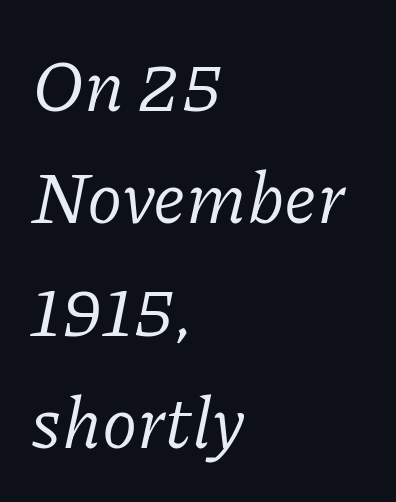
Stroke thickness stays within the range of a standard reading face or lighter. Here the glyphs are tracked normally, forming tight word shapes. Letters rest on an invisible, unmarked baseline. Is this a fixed-width face? No — the glyphs have proportional, varying widths.
